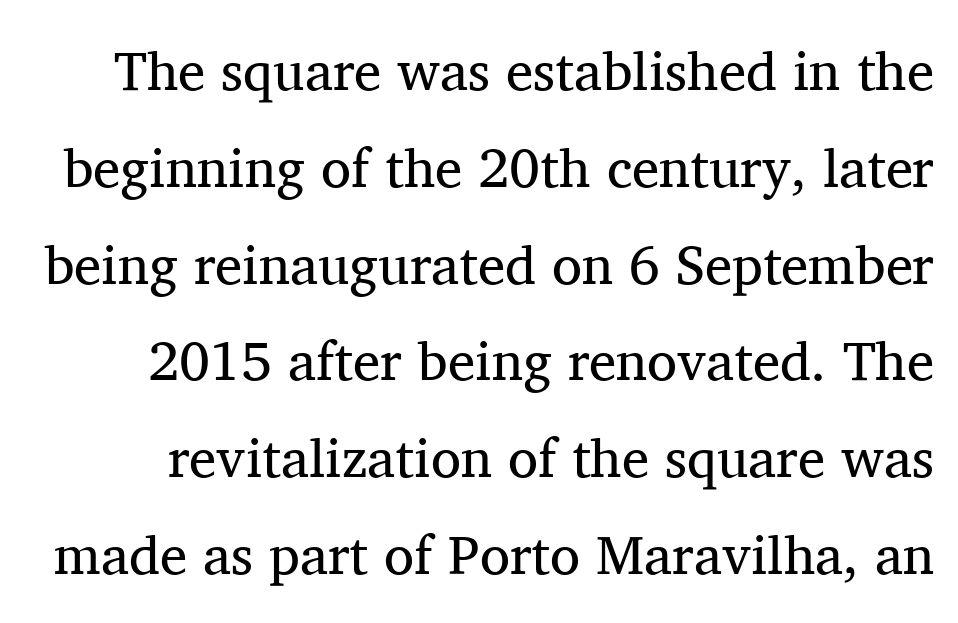
The face used here is rendered with its standard letterfit. Quick note: underline off. Spacing verdict: proportional, widths tailored to each character. In terms of letterform style, serifs are clearly present. No heavy texture on the line: the type isn't bold.
